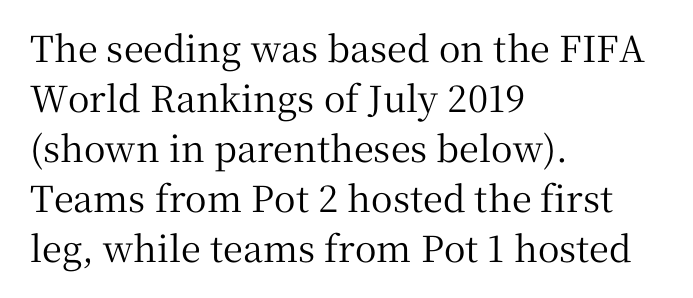
Bare-footed words on every line. Students, note that the glyphs here touch the page at normal intervals. A typesetter would call this leading conventional body-copy spacing. Each letter keeps its own natural width here, so spacing adapts to shape. Short and long lines alike share a common starting point at left. The lettering holds an erect, upright posture throughout.
